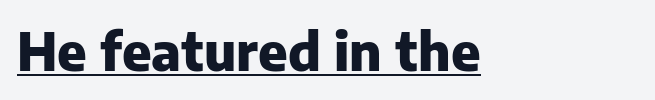
The image shows 52 px heavy sans-serif type, upright; set left-aligned, normal letter spacing, underlined; low stroke contrast and a medium x-height.
